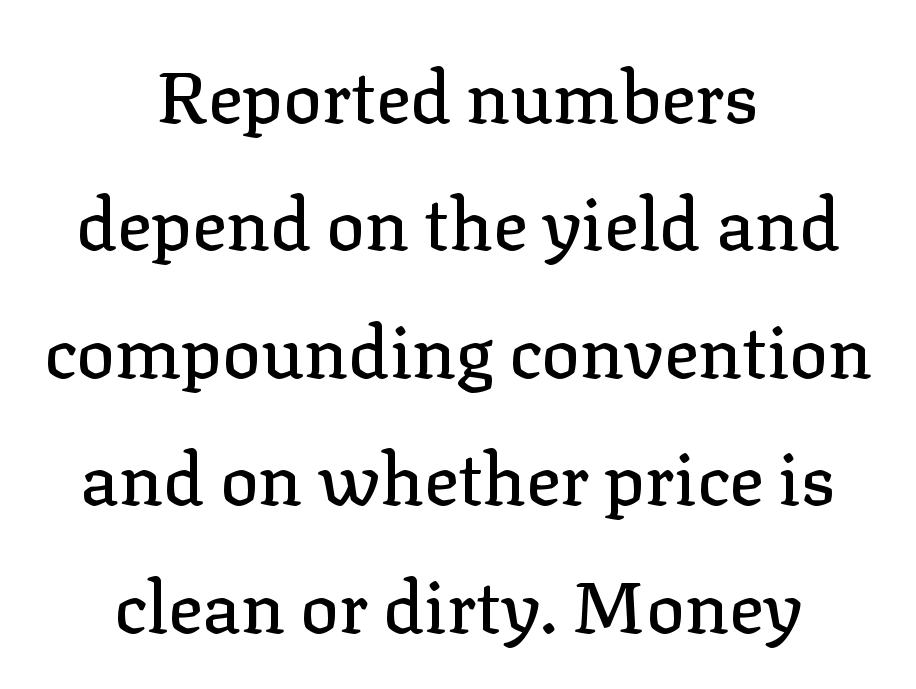
The image shows 72 px serif type, upright; set centered, line spacing 1.77x, normal letter spacing, not underlined; low stroke contrast and a medium x-height.
